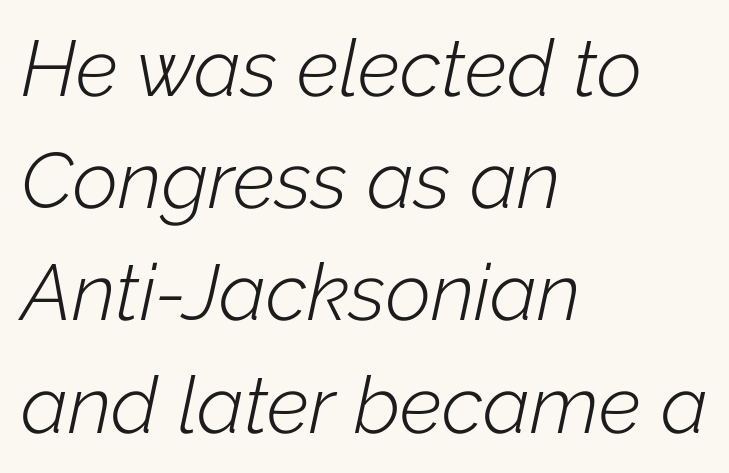
The image shows 79 px light type, italic (leaning right); set left-aligned, normal line spacing (1.42x), normal letter spacing, not underlined; low stroke contrast and a medium x-height.
